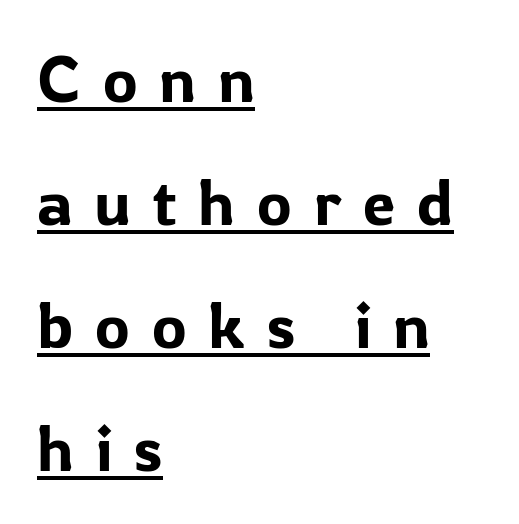
Q: Is the text italic (slanted)? A: No, it is upright.
Q: Is the typeface a serif or a sans-serif typeface? A: Sans-serif.
Q: Is the text underlined? A: Yes.
Q: How is the paragraph aligned? A: Left-aligned.
Q: Is the spacing between letters normal or unusually wide? A: Unusually wide.
Q: Width (condensed, normal, or wide)? A: Normal.
Q: Stroke contrast? A: Low.
Q: x-height? A: Medium.
Q: Monospaced? A: No.
